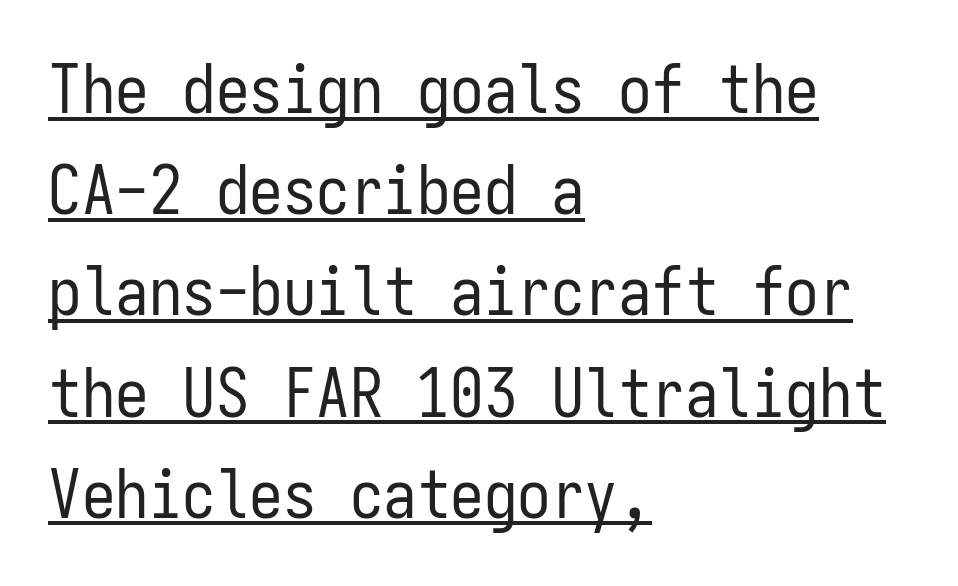
{"serif": "no", "italic": "no", "bold": "no", "weight": "regular", "width": "condensed", "stroke_contrast": "low", "x_height": "medium", "monospaced": "yes", "underline": "yes", "align": "left", "line_spacing": "normal", "line_spacing_ratio": 1.51, "letter_spacing": "normal", "letter_spacing_em": 0.0, "glyph_px": 67}
